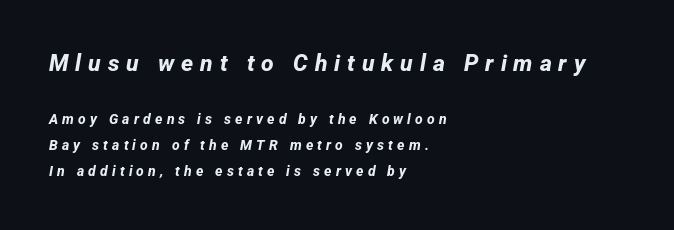
{"bold": "yes", "underline": "no", "align": "left", "line_spacing_ratio": 1.88, "letter_spacing": "wide", "letter_spacing_em": 0.3, "larger_block": "first", "size_ratio": 1.64, "glyph_px": 23}
